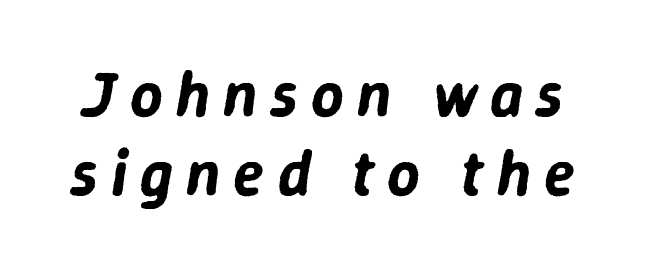
Lines of text with bare space underneath. Compared with ordinary roman type, these characters are visibly tilted. What stands out about the letter spacing? Its width — letters are far apart. Proportional: the letters do not fall into vertical columns.
